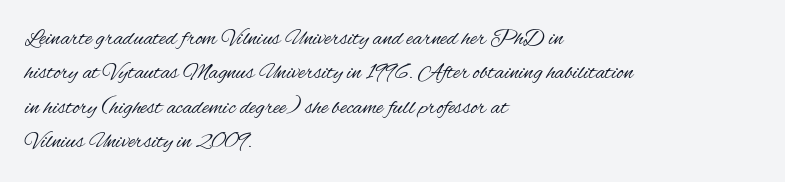
{"bold": "no", "underline": "no", "align": "left", "line_spacing": "normal", "line_spacing_ratio": 1.49, "letter_spacing": "normal", "letter_spacing_em": 0.0, "glyph_px": 23}
